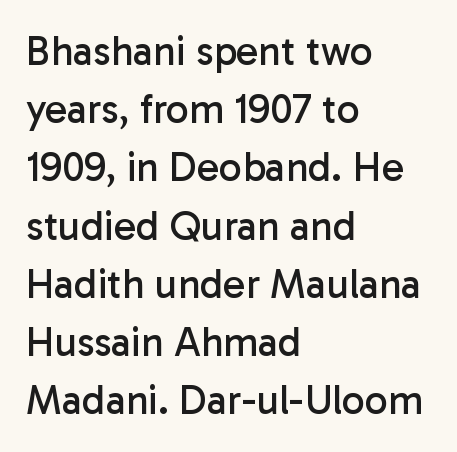
{"serif": "no", "italic": "no", "bold": "no", "weight": "regular", "width": "normal", "stroke_contrast": "low", "x_height": "medium", "monospaced": "no", "underline": "no", "align": "left", "line_spacing": "normal", "line_spacing_ratio": 1.42, "letter_spacing": "normal", "letter_spacing_em": 0.0, "glyph_px": 41}
